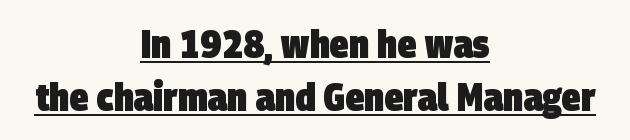
{"serif": "no", "bold": "yes", "weight": "heavy", "width": "condensed", "stroke_contrast": "low", "x_height": "large", "monospaced": "no", "underline": "yes", "align": "center", "line_spacing": "normal", "line_spacing_ratio": 1.35, "letter_spacing": "normal", "letter_spacing_em": 0.0, "glyph_px": 39}
